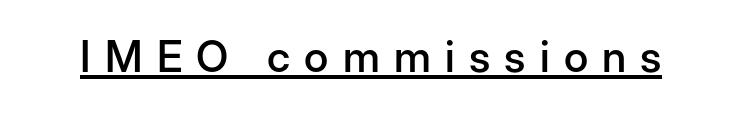
Quick note: not italic, upright. Glance below the letters and you will spot a drawn line. How are the letters spaced? Widely, with obvious added tracking. Observe the absence of serifs on each vertical stroke in this sample.
